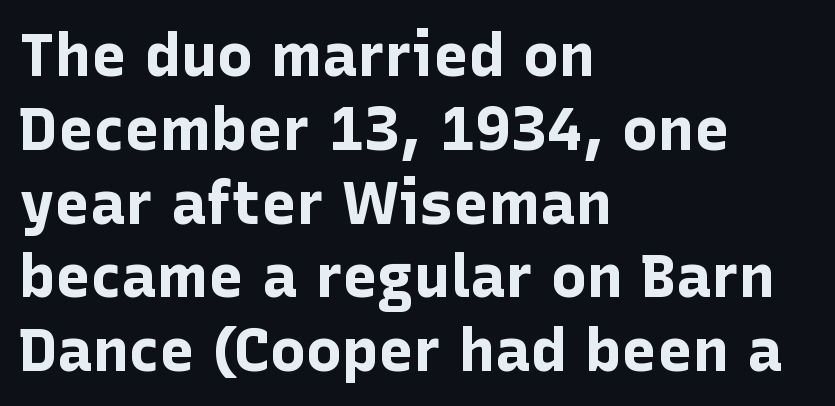
Q: Is the text bold? A: Yes.
Q: Is the text italic (slanted)? A: No, it is upright.
Q: Is the typeface a serif or a sans-serif typeface? A: Sans-serif.
Q: Is the text underlined? A: No.
Q: How is the paragraph aligned? A: Left-aligned.
Q: Is the spacing between letters normal or unusually wide? A: Normal.
Q: Width (condensed, normal, or wide)? A: Normal.
Q: Stroke contrast? A: Low.
Q: x-height? A: Medium.
Q: Monospaced? A: No.
